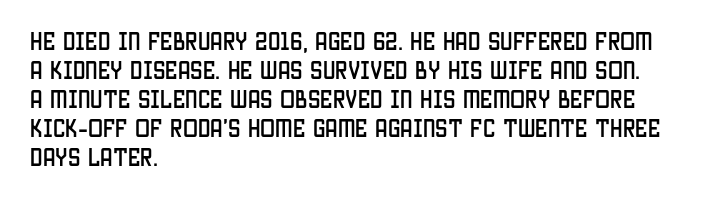
Rows of type keep a routine distance in the vertical direction. Is the block centered? No — it sits flush against the left margin. No italicization has been applied; the sample stays upright. Letters rest on an invisible, unmarked baseline.
